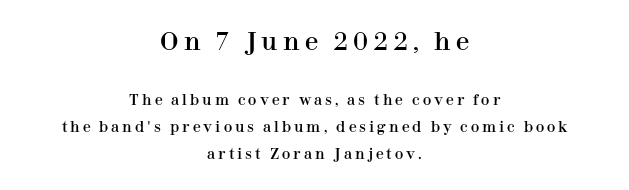
A typesetter would mark this as roman, not italic. Does the bottom block carry the larger type? No, the top block does. Does the copy run flush right? No — it is centered line by line. Glance below the letters and you will spot only blank space. Interline gaps are noticeably wide in this sample. The tracking jumps out immediately: characters are airy and widely separated.
